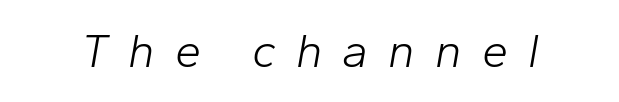
Q: Is the text bold? A: No.
Q: Is the text italic (slanted)? A: Yes, it leans right by about 10 degrees.
Q: Is the text underlined? A: No.
Q: Is the spacing between letters normal or unusually wide? A: Unusually wide.
Q: Width (condensed, normal, or wide)? A: Normal.
Q: Stroke contrast? A: Low.
Q: x-height? A: Medium.
Q: Monospaced? A: No.
